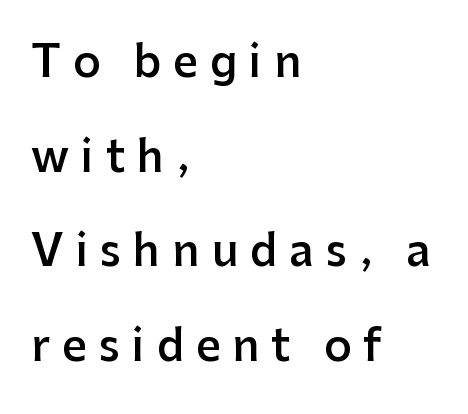
{"serif": "no", "italic": "no", "bold": "semi", "weight": "semibold", "width": "normal", "stroke_contrast": "low", "x_height": "medium", "monospaced": "no", "underline": "no", "align": "left", "line_spacing": "loose", "line_spacing_ratio": 2.2, "letter_spacing": "wide", "letter_spacing_em": 0.28, "glyph_px": 43}
